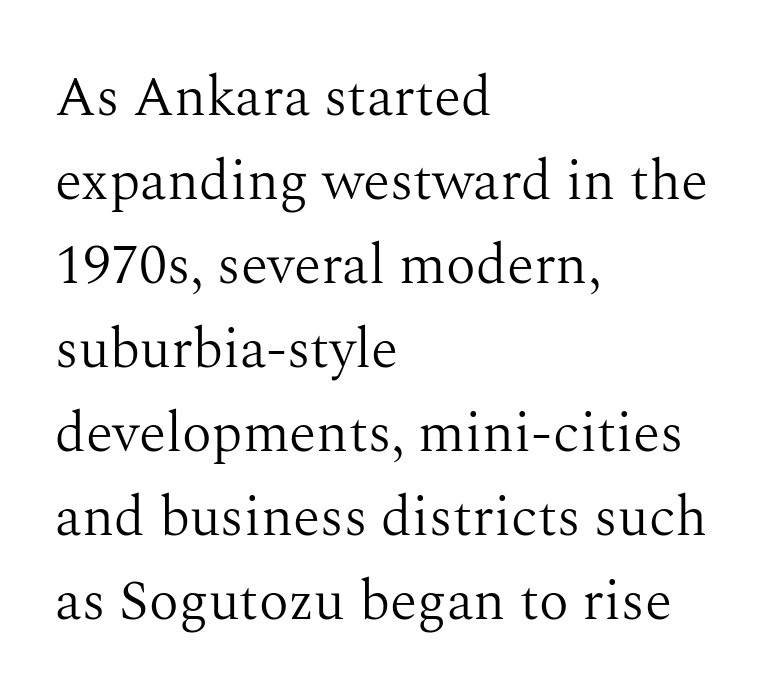
{"serif": "yes", "italic": "no", "bold": "no", "weight": "light", "width": "normal", "stroke_contrast": "medium", "x_height": "medium", "monospaced": "no", "underline": "no", "align": "left", "line_spacing": "normal", "line_spacing_ratio": 1.5, "letter_spacing": "normal", "letter_spacing_em": 0.0, "glyph_px": 56}
